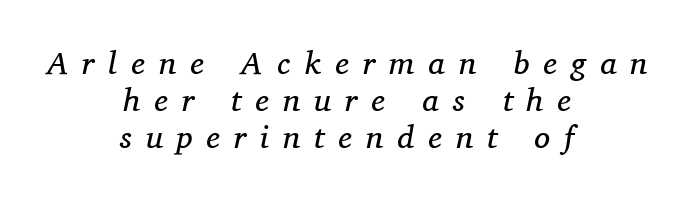
These lines have a slow, spaced-out rhythm from letter to letter. Tall strokes in this sample are angled rather than plumb. Teacher's note: observe the equal gaps on both sides — that is centered alignment. Is the type heavy? It reads as light-to-regular instead. Here the designer chose a conventional face with non-uniform glyph widths. The foot of each line stays bare and open.
